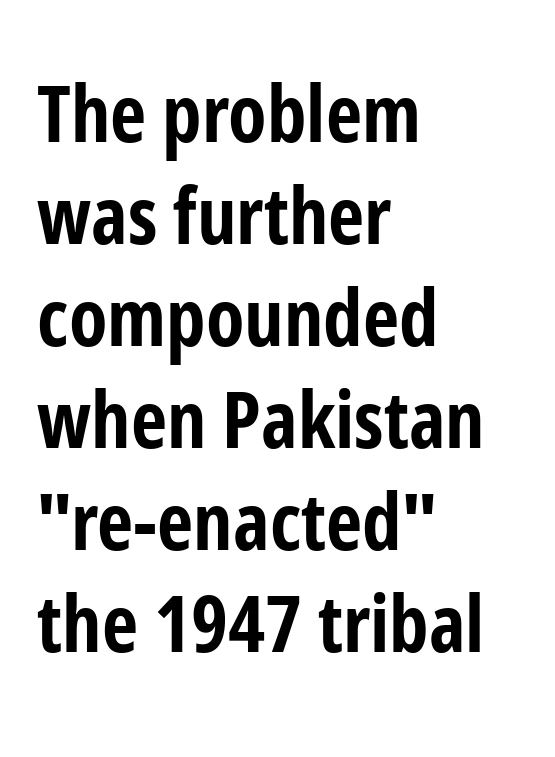
Q: Is the text bold? A: Yes.
Q: Is the text italic (slanted)? A: No, it is upright.
Q: Is the typeface a serif or a sans-serif typeface? A: Sans-serif.
Q: Is the text underlined? A: No.
Q: How is the paragraph aligned? A: Left-aligned.
Q: Is the spacing between letters normal or unusually wide? A: Normal.
Q: Is the spacing between lines tight, normal or loose? A: Normal.
Q: Width (condensed, normal, or wide)? A: Condensed.
Q: Stroke contrast? A: Low.
Q: x-height? A: Medium.
Q: Monospaced? A: No.
